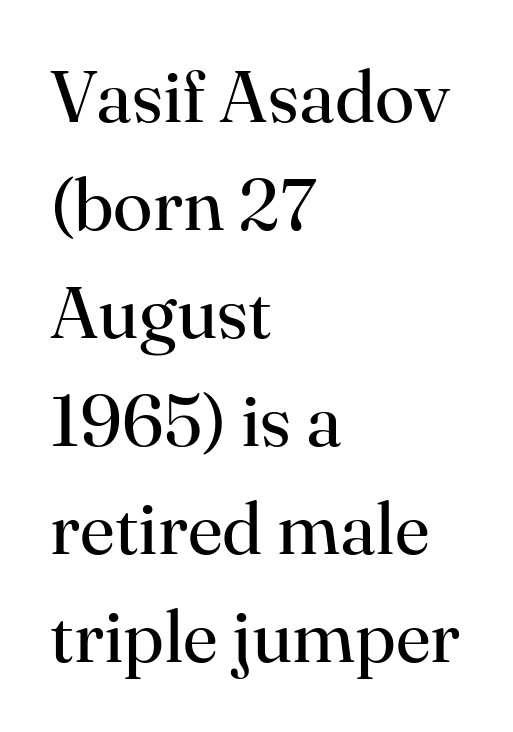
The image shows 73 px regular-weight serif type, upright; set left-aligned, normal line spacing (1.48x), normal letter spacing, not underlined; high stroke contrast and a small x-height.
